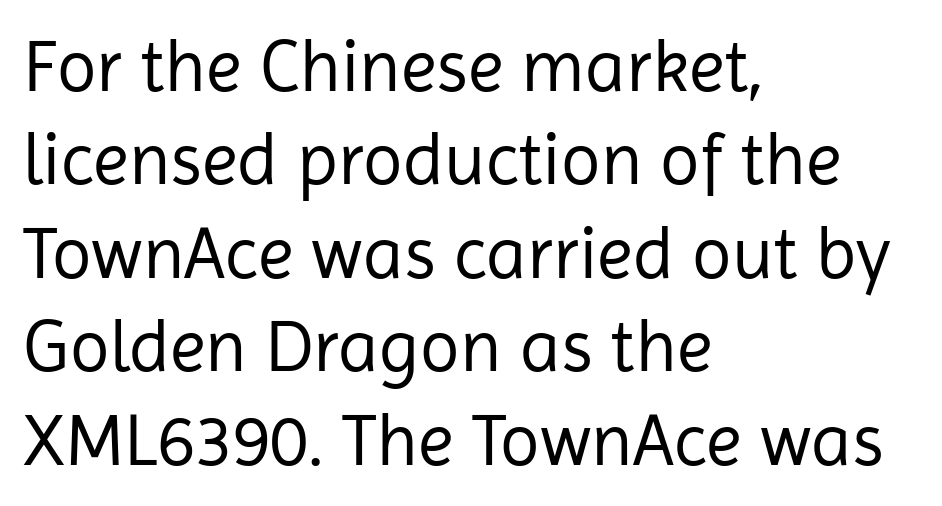
{"serif": "no", "italic": "no", "bold": "no", "weight": "regular", "width": "normal", "stroke_contrast": "low", "x_height": "medium", "monospaced": "no", "underline": "no", "align": "left", "line_spacing": "normal", "line_spacing_ratio": 1.28, "letter_spacing": "normal", "letter_spacing_em": 0.0, "glyph_px": 73}
